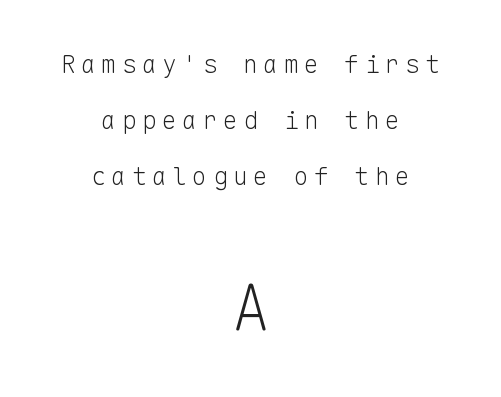
{"serif": "no", "italic": "no", "bold": "no", "weight": "light", "width": "normal", "stroke_contrast": "low", "x_height": "medium", "monospaced": "yes", "underline": "no", "align": "center", "line_spacing": "loose", "line_spacing_ratio": 2.24, "letter_spacing": "wide", "letter_spacing_em": 0.21, "larger_block": "second", "size_ratio": 2.52, "glyph_px": 63}
